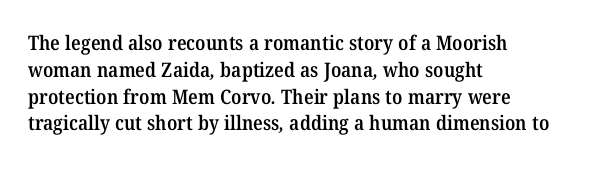
{"bold": "semi", "underline": "no", "align": "left", "line_spacing": "normal", "line_spacing_ratio": 1.34, "letter_spacing": "normal", "letter_spacing_em": 0.0, "glyph_px": 20}
